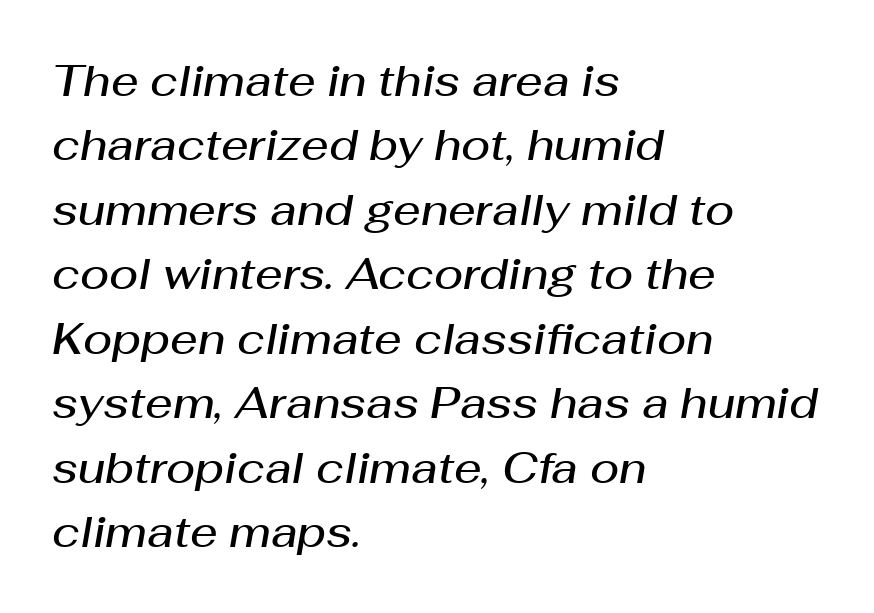
Q: Is the text bold? A: Semi-bold.
Q: Is the text italic (slanted)? A: Yes, it leans right by about 10 degrees.
Q: Is the text underlined? A: No.
Q: How is the paragraph aligned? A: Left-aligned.
Q: Is the spacing between letters normal or unusually wide? A: Normal.
Q: Is the spacing between lines tight, normal or loose? A: Normal.
Q: Width (condensed, normal, or wide)? A: Normal.
Q: Stroke contrast? A: Medium.
Q: x-height? A: Medium.
Q: Monospaced? A: No.
